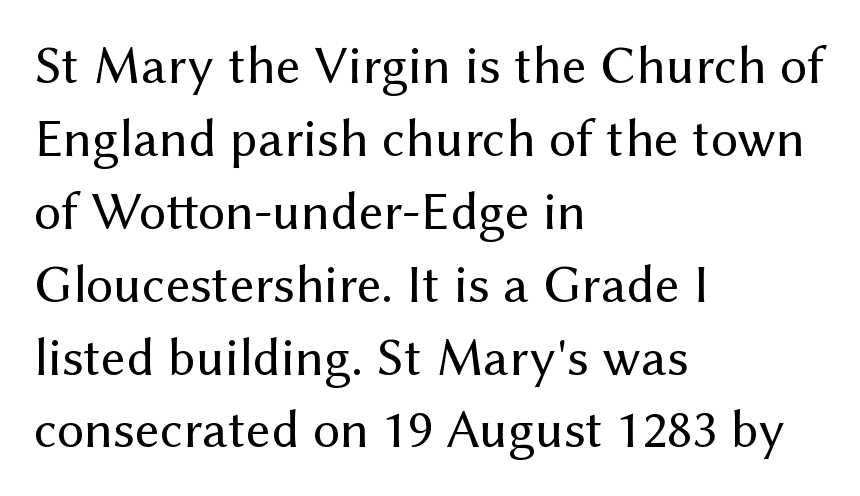
{"serif": "no", "italic": "no", "bold": "no", "weight": "regular", "width": "normal", "stroke_contrast": "medium", "x_height": "medium", "monospaced": "no", "underline": "no", "align": "left", "line_spacing": "normal", "line_spacing_ratio": 1.35, "letter_spacing": "normal", "letter_spacing_em": 0.0, "glyph_px": 54}
